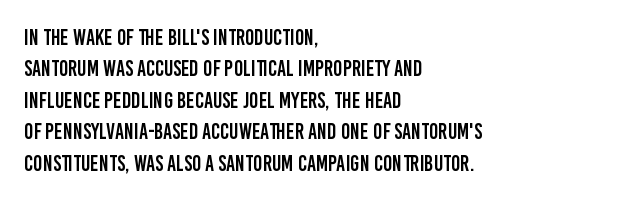
Quick note: underline off. Interline gaps are of average width in this sample. Notice how the stems are strictly vertical — no italics here. How are the letters spaced? Ordinarily, with no added tracking. The lines are quadded left.
